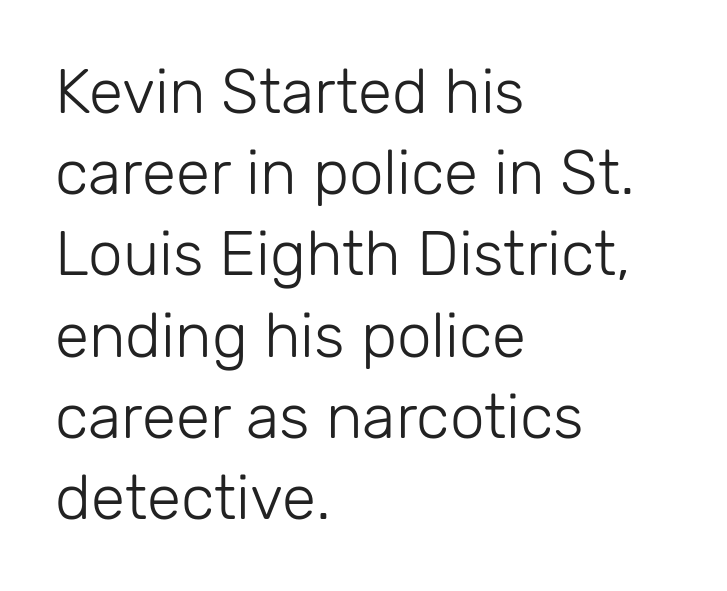
The image shows 62 px light sans-serif type, upright; set left-aligned, normal line spacing (1.31x), normal letter spacing, not underlined; low stroke contrast and a medium x-height.
